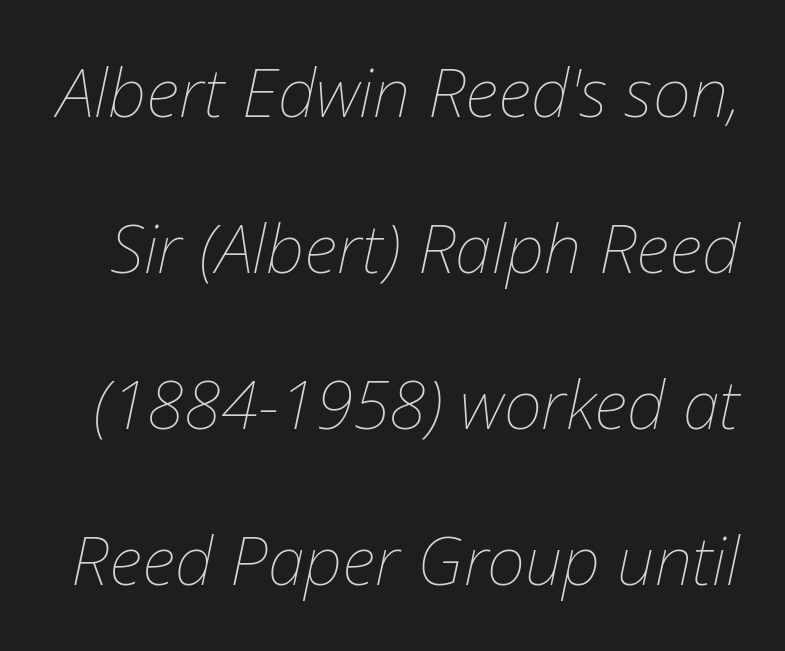
{"italic": "yes", "lean": "right", "slant_degrees": 12, "bold": "no", "weight": "thin", "width": "normal", "stroke_contrast": "low", "x_height": "medium", "monospaced": "no", "underline": "no", "line_spacing": "loose", "line_spacing_ratio": 2.33, "letter_spacing": "normal", "letter_spacing_em": 0.0, "glyph_px": 67}
